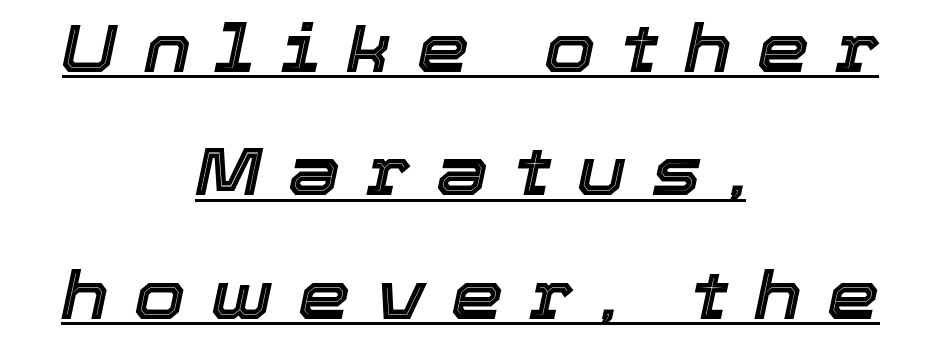
Q: Is the text italic (slanted)? A: Yes, it leans right by about 12 degrees.
Q: Is the text underlined? A: Yes.
Q: How is the paragraph aligned? A: Centered.
Q: Is the spacing between letters normal or unusually wide? A: Unusually wide.
Q: Width (condensed, normal, or wide)? A: Normal.
Q: x-height? A: Medium.
Q: Monospaced? A: No.
